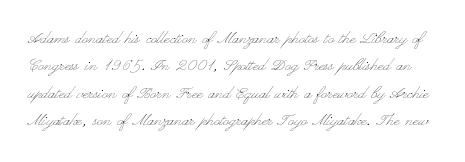
Q: Is the text bold? A: No.
Q: Is the text italic (slanted)? A: Yes.
Q: Is the text underlined? A: No.
Q: Is the spacing between letters normal or unusually wide? A: Normal.
Q: Is the spacing between lines tight, normal or loose? A: Normal.
